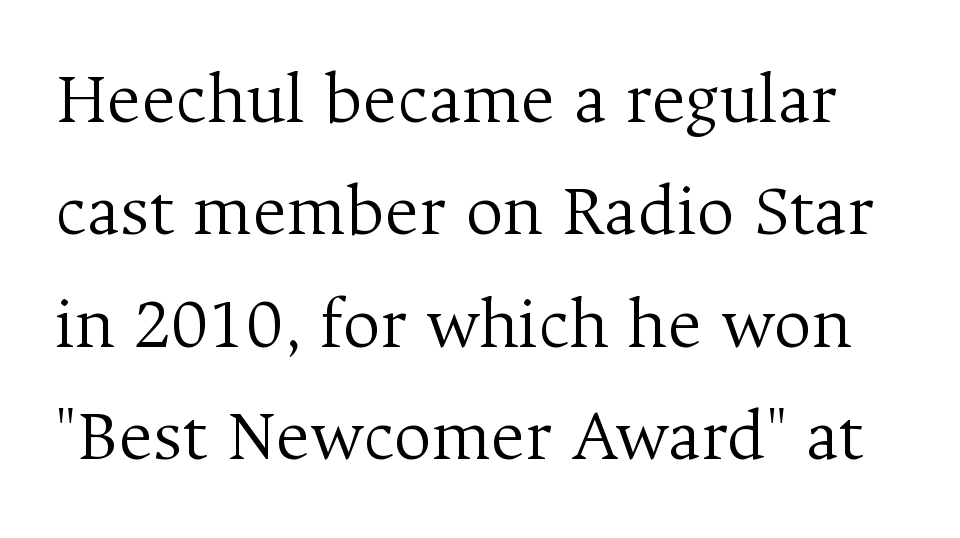
{"serif": "yes", "italic": "no", "bold": "no", "weight": "light", "width": "normal", "stroke_contrast": "medium", "x_height": "medium", "monospaced": "no", "underline": "no", "line_spacing": "normal", "line_spacing_ratio": 1.52, "letter_spacing": "normal", "letter_spacing_em": 0.0, "glyph_px": 74}
